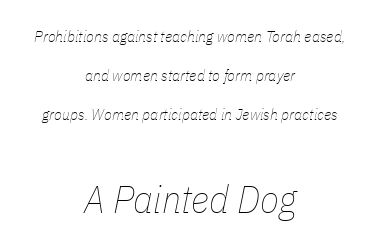
Q: Is the text bold? A: No.
Q: Is the text italic (slanted)? A: Yes, it leans right by about 11 degrees.
Q: Is the text underlined? A: No.
Q: How is the paragraph aligned? A: Centered.
Q: Is the spacing between letters normal or unusually wide? A: Normal.
Q: Is the spacing between lines tight, normal or loose? A: Loose.
Q: Which block of text is set in a larger size, the first (top) or the second (bottom)? A: The second (bottom) one.
Q: Width (condensed, normal, or wide)? A: Condensed.
Q: Stroke contrast? A: Low.
Q: x-height? A: Medium.
Q: Monospaced? A: No.
